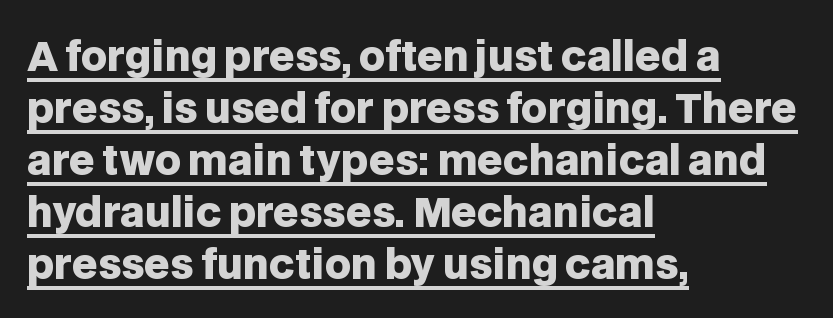
The image shows 40 px heavy sans-serif type, upright; set left-aligned, normal line spacing (1.3x), normal letter spacing, underlined; low stroke contrast and a large x-height.
